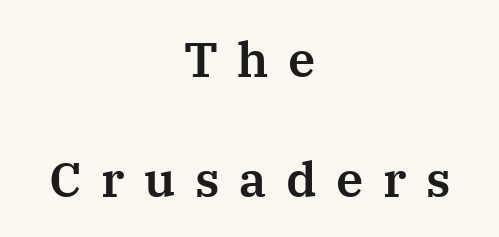
Q: Is the text italic (slanted)? A: No, it is upright.
Q: Is the typeface a serif or a sans-serif typeface? A: Serif.
Q: Is the text underlined? A: No.
Q: How is the paragraph aligned? A: Centered.
Q: Is the spacing between letters normal or unusually wide? A: Unusually wide.
Q: Is the spacing between lines tight, normal or loose? A: Loose.
Q: Width (condensed, normal, or wide)? A: Normal.
Q: Stroke contrast? A: Medium.
Q: x-height? A: Medium.
Q: Monospaced? A: No.
